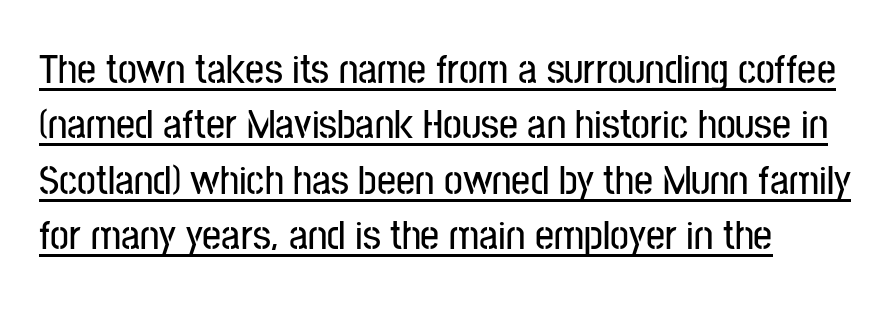
Q: Is the text italic (slanted)? A: No, it is upright.
Q: Is the typeface a serif or a sans-serif typeface? A: Sans-serif.
Q: Is the text underlined? A: Yes.
Q: Is the spacing between letters normal or unusually wide? A: Normal.
Q: Is the spacing between lines tight, normal or loose? A: Normal.
Q: Width (condensed, normal, or wide)? A: Condensed.
Q: Stroke contrast? A: Low.
Q: x-height? A: Medium.
Q: Monospaced? A: No.
